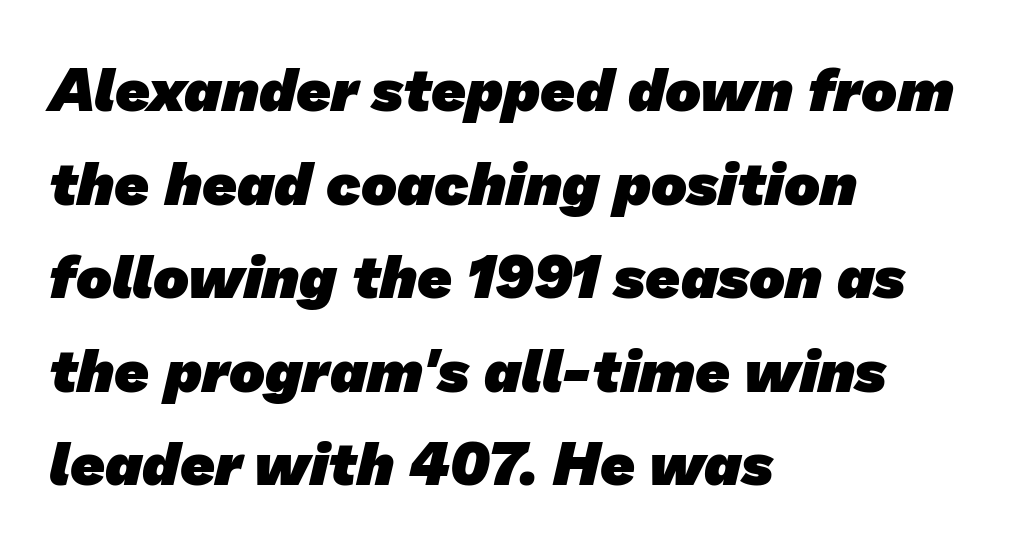
Q: Is the text bold? A: Yes.
Q: Is the typeface a serif or a sans-serif typeface? A: Sans-serif.
Q: Is the text underlined? A: No.
Q: How is the paragraph aligned? A: Left-aligned.
Q: Is the spacing between letters normal or unusually wide? A: Normal.
Q: Is the spacing between lines tight, normal or loose? A: Normal.
Q: Width (condensed, normal, or wide)? A: Normal.
Q: Stroke contrast? A: Low.
Q: x-height? A: Medium.
Q: Monospaced? A: No.
